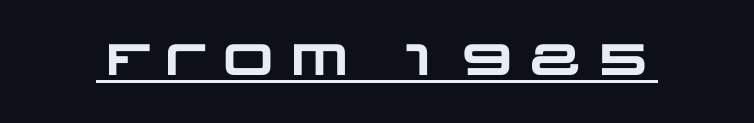
The image shows 44 px heavy, wide sans-serif type; set normal letter spacing, underlined; low stroke contrast and a large x-height.
